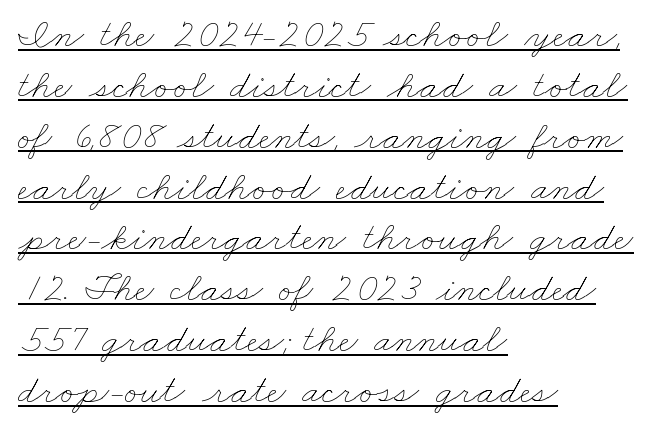
{"bold": "no", "weight": "thin", "width": "wide", "stroke_contrast": "low", "x_height": "small", "monospaced": "no", "underline": "yes", "align": "left", "line_spacing_ratio": 1.24, "letter_spacing": "normal", "letter_spacing_em": 0.0, "glyph_px": 41}
